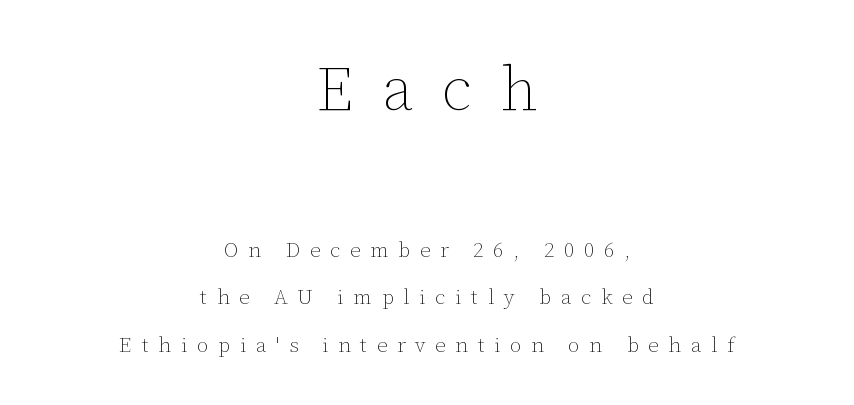
Is the type heavy? It reads as light-to-regular instead. If you measured baseline to baseline, you'd find a long distance. No word sits above an underline. Rendered with straight, roman letterforms. Layout note: lines centered.
